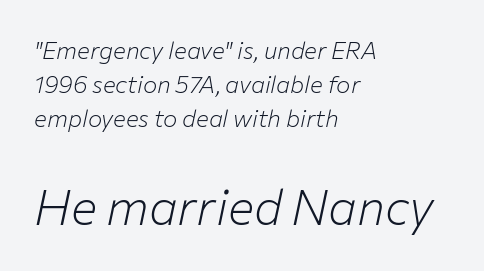
{"italic": "yes", "lean": "right", "slant_degrees": 12, "bold": "no", "weight": "light", "width": "normal", "stroke_contrast": "low", "x_height": "medium", "monospaced": "no", "underline": "no", "align": "left", "line_spacing": "normal", "line_spacing_ratio": 1.42, "letter_spacing": "normal", "letter_spacing_em": 0.0, "larger_block": "second", "size_ratio": 2.04, "glyph_px": 49}
